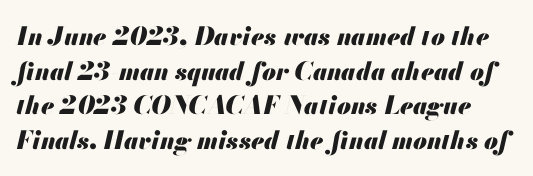
The image shows 25 px bold type, italic (leaning right); set normal line spacing (1.39x), normal letter spacing, not underlined.
